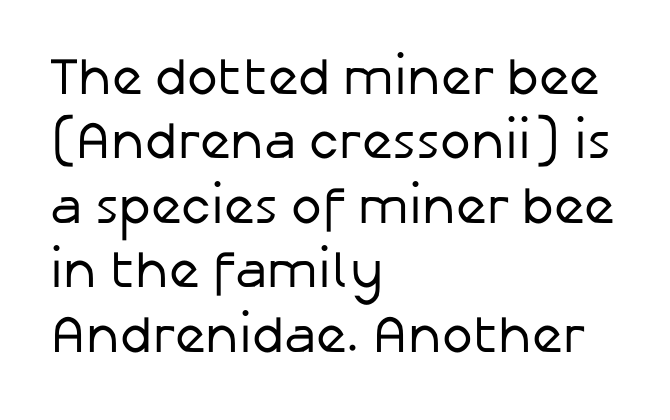
The letters advance in unequal steps, a hallmark of proportional type. Just letters on the line, the space beneath them empty. The text block is weighted toward the left margin, trailing off unevenly rightward. The axis of the letterforms is exactly vertical. The characters display no serif detailing; their extremities are plain. Honestly, the letter spacing is just normal — you wouldn't notice it.
